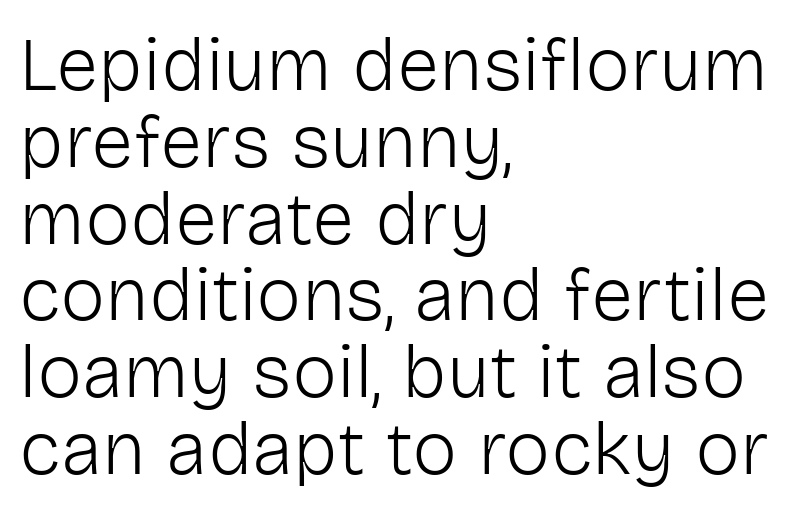
{"serif": "no", "italic": "no", "bold": "no", "weight": "light", "width": "normal", "stroke_contrast": "low", "x_height": "medium", "monospaced": "no", "underline": "no", "align": "left", "line_spacing": "tight", "line_spacing_ratio": 1.01, "letter_spacing": "normal", "letter_spacing_em": 0.0, "glyph_px": 76}
